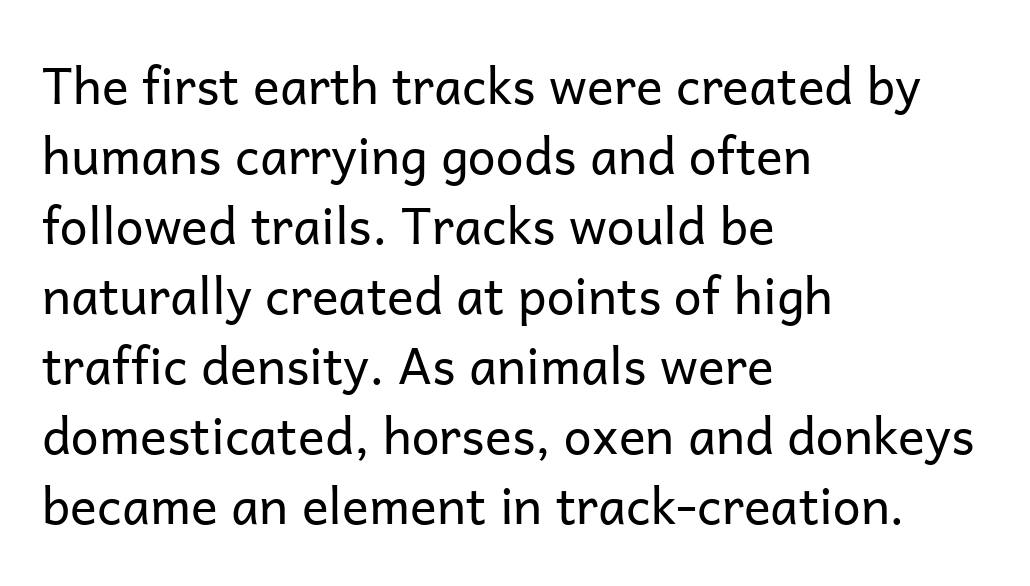
{"serif": "no", "italic": "no", "bold": "no", "weight": "regular", "width": "normal", "stroke_contrast": "low", "x_height": "medium", "monospaced": "no", "underline": "no", "align": "left", "line_spacing": "normal", "line_spacing_ratio": 1.4, "letter_spacing": "normal", "letter_spacing_em": 0.0, "glyph_px": 50}
